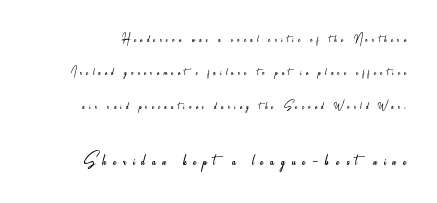
The image shows 22 px text type; set loose line spacing (2.38x), unusually wide letter spacing (+0.31 em), not underlined; the second (bottom) block is 1.57x larger.
